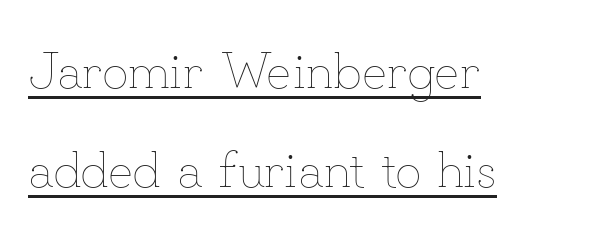
Q: Is the text bold? A: No.
Q: Is the text italic (slanted)? A: No, it is upright.
Q: Is the text underlined? A: Yes.
Q: How is the paragraph aligned? A: Left-aligned.
Q: Is the spacing between letters normal or unusually wide? A: Normal.
Q: Is the spacing between lines tight, normal or loose? A: Loose.
Q: Width (condensed, normal, or wide)? A: Normal.
Q: Stroke contrast? A: Low.
Q: x-height? A: Small.
Q: Monospaced? A: No.
